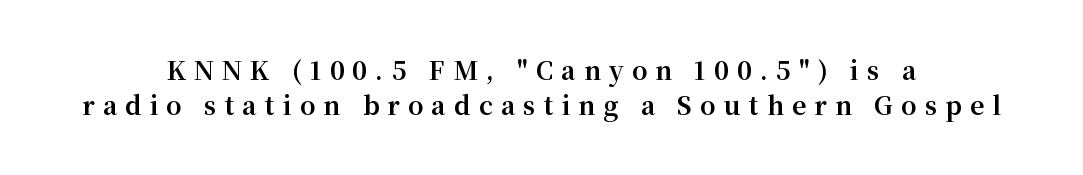
The passage shown is emphatically bold. Any mark beneath the type? The region is blank. The setting favours the middle, as headings and verse often do. The lettering stays uniformly vertical, giving the passage a roman look.
